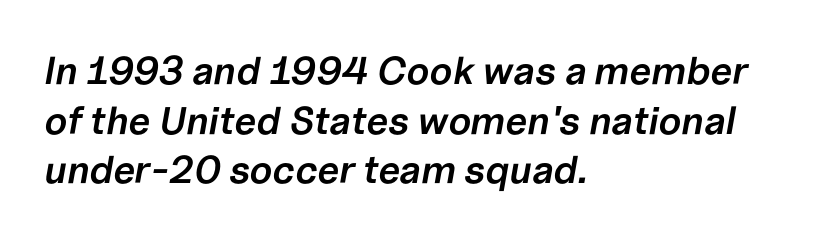
Q: Is the text bold? A: Semi-bold.
Q: Is the text italic (slanted)? A: Yes, it leans right by about 10 degrees.
Q: Is the text underlined? A: No.
Q: How is the paragraph aligned? A: Left-aligned.
Q: Is the spacing between letters normal or unusually wide? A: Normal.
Q: Is the spacing between lines tight, normal or loose? A: Normal.
Q: Width (condensed, normal, or wide)? A: Normal.
Q: Stroke contrast? A: Low.
Q: x-height? A: Medium.
Q: Monospaced? A: No.
